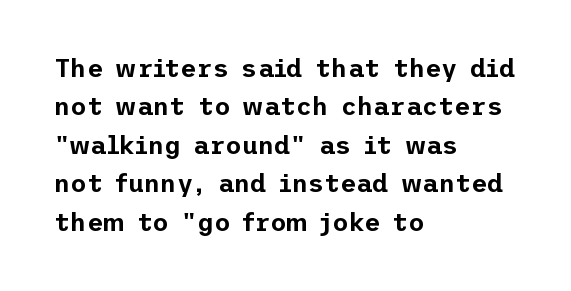
{"italic": "no", "underline": "no", "align": "left", "line_spacing": "normal", "line_spacing_ratio": 1.54, "letter_spacing": "normal", "letter_spacing_em": 0.0, "glyph_px": 25}
